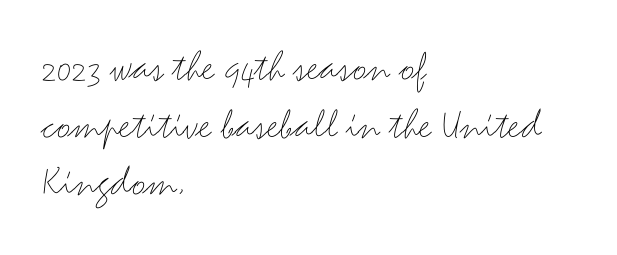
Q: Is the text bold? A: No.
Q: Is the text italic (slanted)? A: Yes.
Q: Is the typeface a serif or a sans-serif typeface? A: Sans-serif.
Q: Is the text underlined? A: No.
Q: How is the paragraph aligned? A: Left-aligned.
Q: Is the spacing between letters normal or unusually wide? A: Normal.
Q: Is the spacing between lines tight, normal or loose? A: Normal.
Q: Width (condensed, normal, or wide)? A: Wide.
Q: Stroke contrast? A: Medium.
Q: x-height? A: Small.
Q: Monospaced? A: No.
